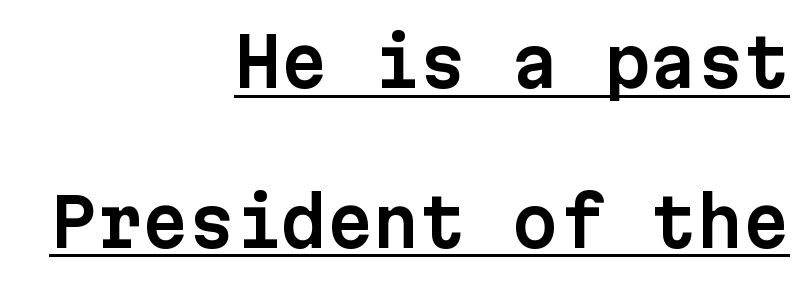
The image shows 66 px sans-serif type, upright, monospaced; set right-aligned, loose line spacing (2.42x), normal letter spacing, underlined; low stroke contrast and a medium x-height.
